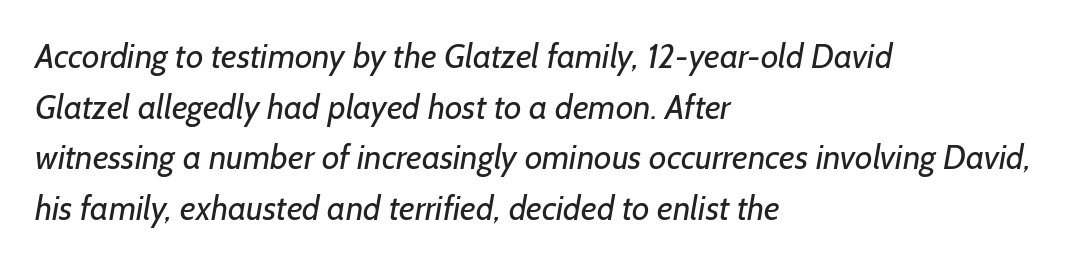
{"serif": "no", "bold": "no", "weight": "regular", "width": "normal", "stroke_contrast": "low", "x_height": "medium", "monospaced": "no", "underline": "no", "align": "left", "line_spacing": "normal", "line_spacing_ratio": 1.49, "letter_spacing": "normal", "letter_spacing_em": 0.0, "glyph_px": 34}
